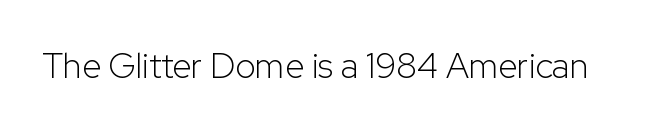
Q: Is the text bold? A: No.
Q: Is the text italic (slanted)? A: No, it is upright.
Q: Is the typeface a serif or a sans-serif typeface? A: Sans-serif.
Q: Is the text underlined? A: No.
Q: Is the spacing between letters normal or unusually wide? A: Normal.
Q: Width (condensed, normal, or wide)? A: Normal.
Q: Stroke contrast? A: Low.
Q: x-height? A: Medium.
Q: Monospaced? A: No.
